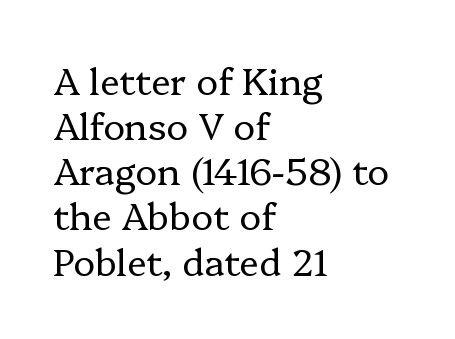
{"serif": "yes", "italic": "no", "bold": "no", "weight": "regular", "width": "normal", "stroke_contrast": "low", "x_height": "medium", "monospaced": "no", "underline": "no", "align": "left", "line_spacing_ratio": 1.22, "letter_spacing": "normal", "letter_spacing_em": 0.0, "glyph_px": 37}
